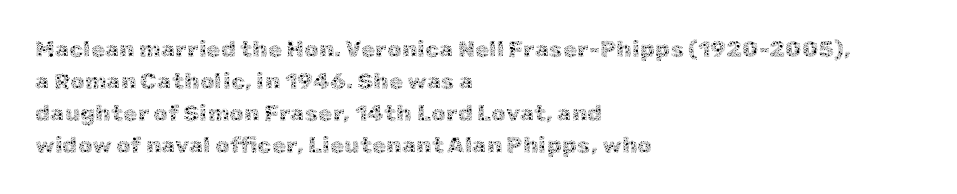
The image shows 23 px text type, upright; set left-aligned, normal line spacing (1.39x), normal letter spacing, not underlined.
